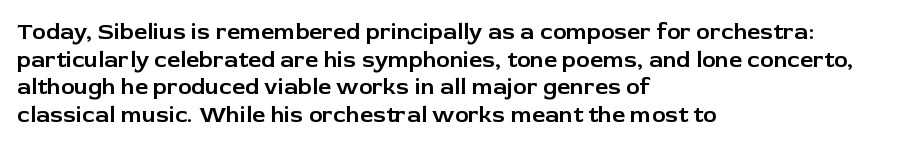
The line texture is even and compact thanks to regular tracking. These lines stack with their left ends in a neat column. The lettering stays uniformly vertical, giving the passage a roman look. Check the space under the baseline: it is left empty.
